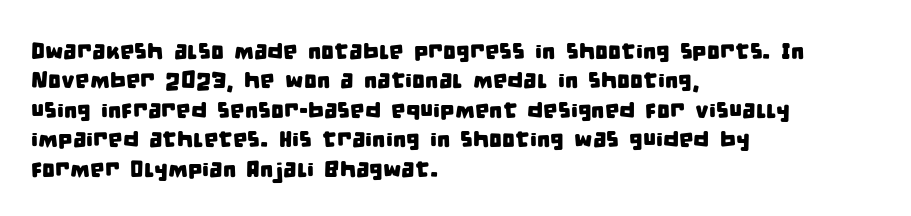
{"underline": "no", "align": "left", "line_spacing": "normal", "line_spacing_ratio": 1.28, "letter_spacing": "normal", "letter_spacing_em": 0.0, "glyph_px": 23}
